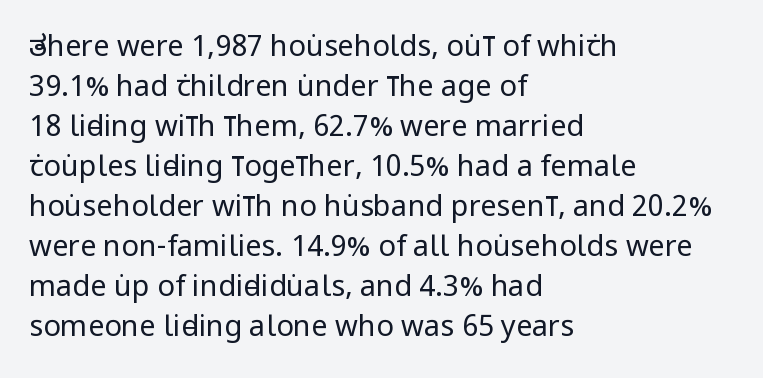
The image shows 29 px regular-weight, condensed sans-serif type, upright; set left-aligned, normal line spacing (1.38x), normal letter spacing, not underlined; low stroke contrast and a large x-height.
